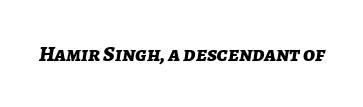
Q: Is the text bold? A: Yes.
Q: Is the text italic (slanted)? A: Yes, it leans right by about 7 degrees.
Q: Is the text underlined? A: No.
Q: Is the spacing between letters normal or unusually wide? A: Normal.
